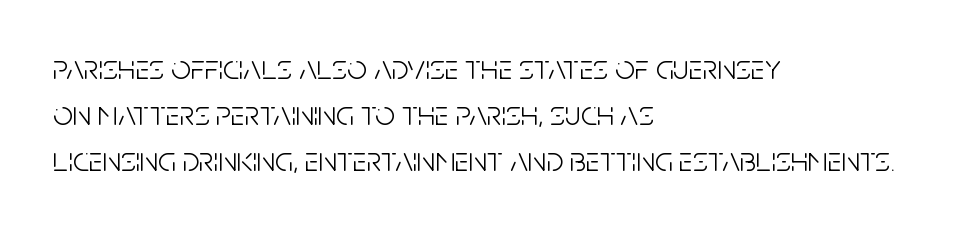
The image shows 35 px light, condensed sans-serif type, upright; set left-aligned, normal line spacing (1.32x), normal letter spacing, not underlined; low stroke contrast and a large x-height.
